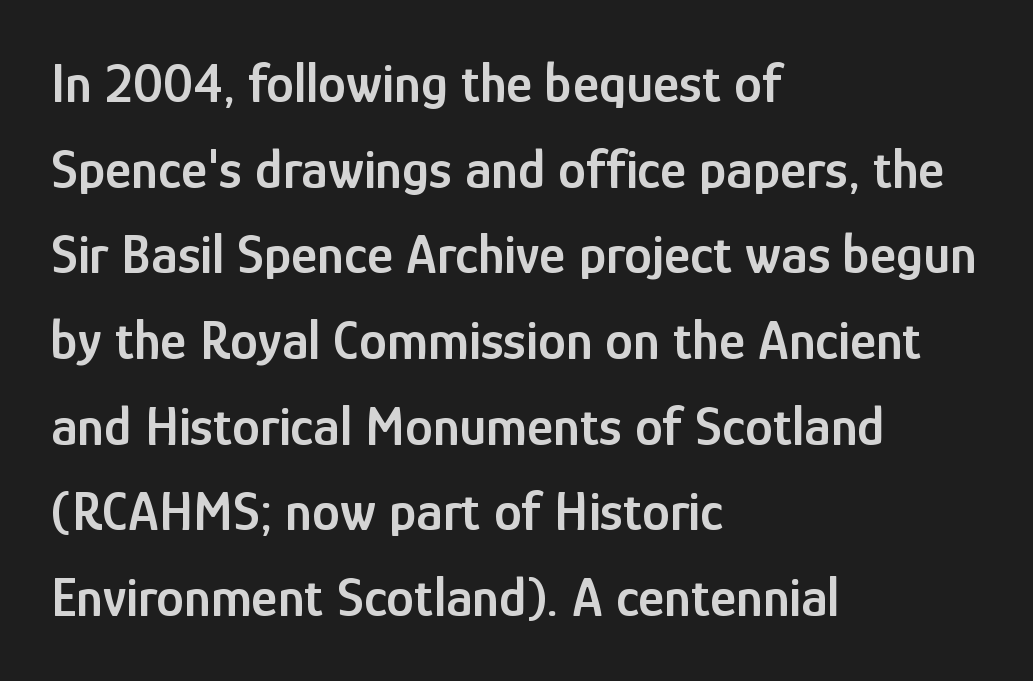
Q: Is the text bold? A: Semi-bold.
Q: Is the text italic (slanted)? A: No, it is upright.
Q: Is the typeface a serif or a sans-serif typeface? A: Sans-serif.
Q: Is the text underlined? A: No.
Q: How is the paragraph aligned? A: Left-aligned.
Q: Is the spacing between letters normal or unusually wide? A: Normal.
Q: Is the spacing between lines tight, normal or loose? A: Normal.
Q: Width (condensed, normal, or wide)? A: Condensed.
Q: Stroke contrast? A: Low.
Q: x-height? A: Medium.
Q: Monospaced? A: No.
